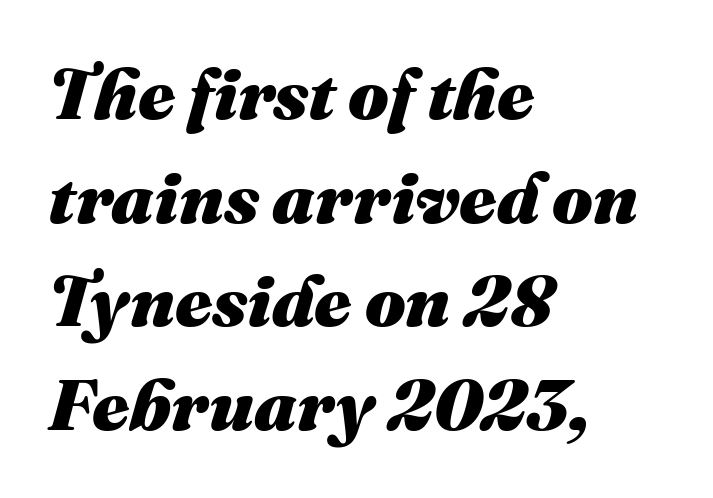
{"italic": "yes", "lean": "right", "slant_degrees": 16, "bold": "yes", "weight": "heavy", "width": "normal", "stroke_contrast": "medium", "x_height": "medium", "monospaced": "no", "underline": "no", "align": "left", "line_spacing": "normal", "line_spacing_ratio": 1.44, "letter_spacing": "normal", "letter_spacing_em": 0.0, "glyph_px": 72}
